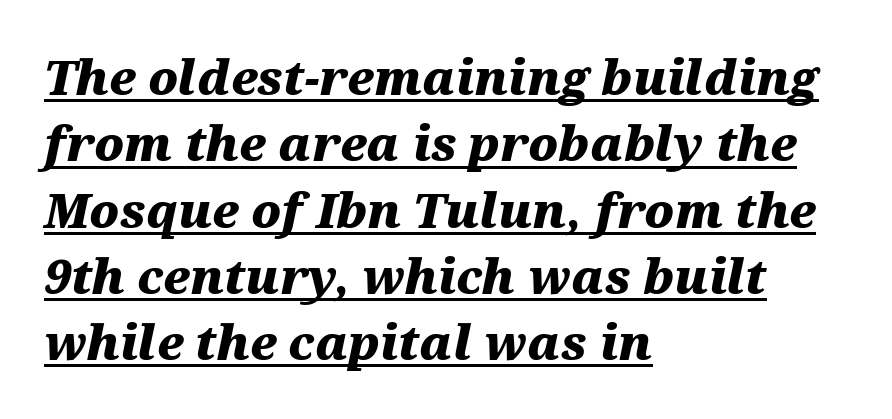
Students, observe: this is what conventionally led text looks like. You can see a thin bar hugging the bottom of the glyphs. Here the designer chose a conventional face with non-uniform glyph widths. In CSS terms this would be text-align: left. Pretty heavy lettering here — definitely bold.
